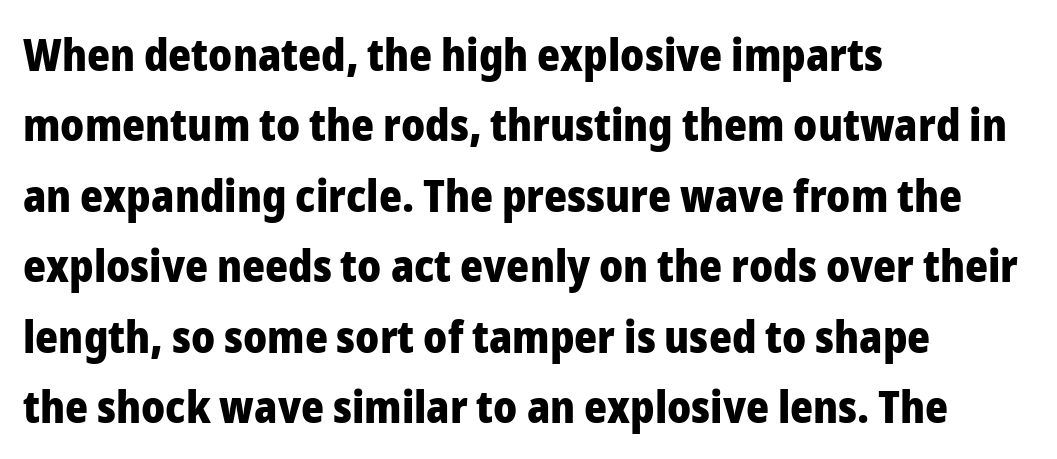
The image shows 44 px heavy sans-serif type, upright; set left-aligned, normal line spacing (1.6x), normal letter spacing, not underlined; low stroke contrast and a medium x-height.
